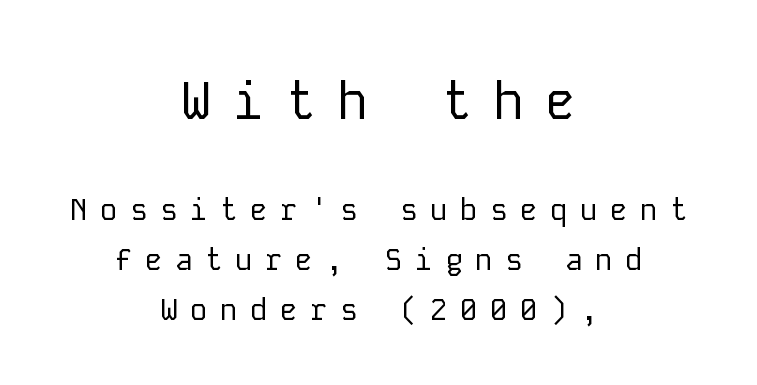
The rendering uses a moderate line-height, typical for paragraphs. Does extra space separate the letters? Yes, quite a lot of it. Leftover space on each line is divided equally before and after the words. You could count columns in this text — the font is strictly monospaced.
